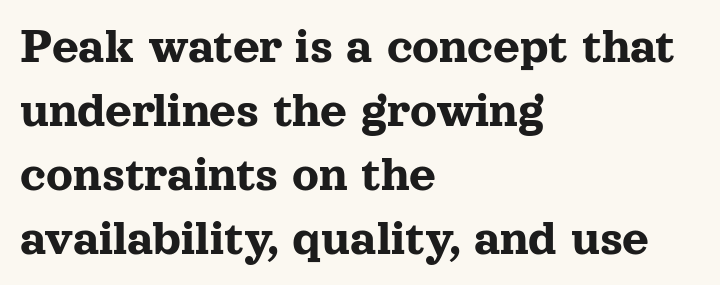
{"serif": "yes", "italic": "no", "width": "normal", "x_height": "medium", "monospaced": "no", "underline": "no", "align": "left", "line_spacing_ratio": 1.23, "letter_spacing": "normal", "letter_spacing_em": 0.0, "glyph_px": 52}
